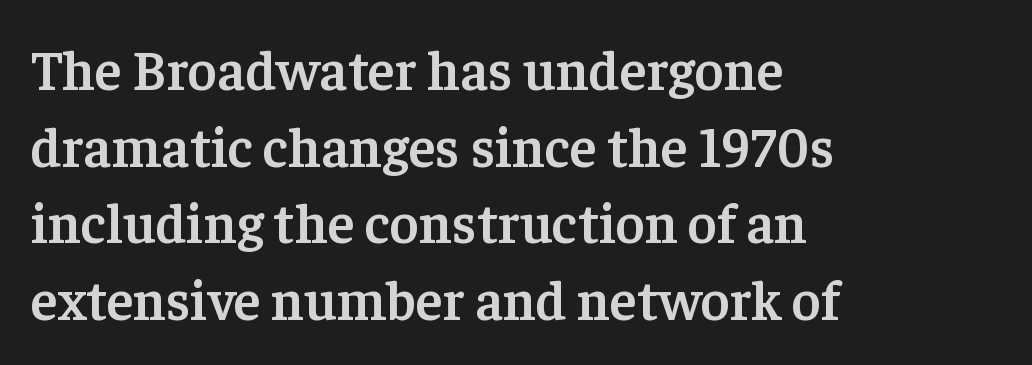
{"serif": "yes", "italic": "no", "bold": "semi", "weight": "semibold", "width": "normal", "stroke_contrast": "low", "x_height": "medium", "monospaced": "no", "underline": "no", "align": "left", "line_spacing": "normal", "line_spacing_ratio": 1.37, "letter_spacing": "normal", "letter_spacing_em": 0.0, "glyph_px": 56}
